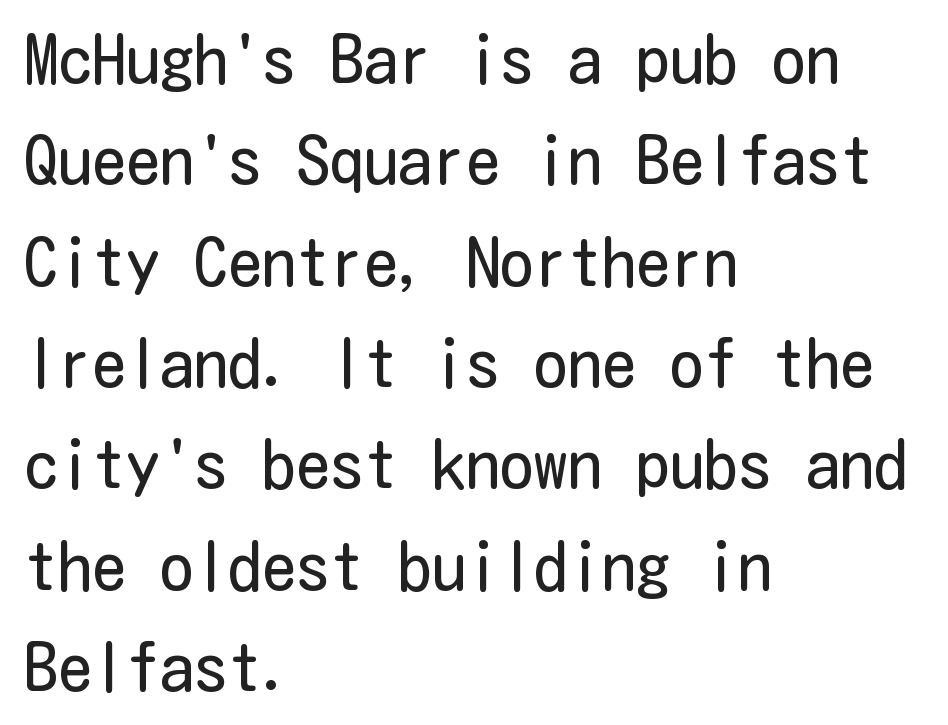
{"serif": "no", "italic": "no", "bold": "no", "weight": "regular", "width": "condensed", "stroke_contrast": "low", "x_height": "medium", "underline": "no", "align": "left", "line_spacing": "normal", "line_spacing_ratio": 1.49, "letter_spacing": "normal", "letter_spacing_em": 0.0, "glyph_px": 68}
